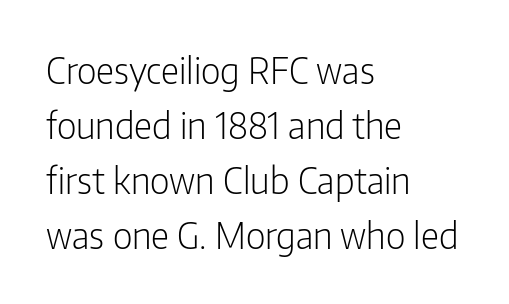
{"serif": "no", "italic": "no", "bold": "no", "weight": "light", "width": "condensed", "stroke_contrast": "low", "x_height": "medium", "monospaced": "no", "underline": "no", "align": "left", "line_spacing": "normal", "line_spacing_ratio": 1.53, "letter_spacing": "normal", "letter_spacing_em": 0.0, "glyph_px": 36}
